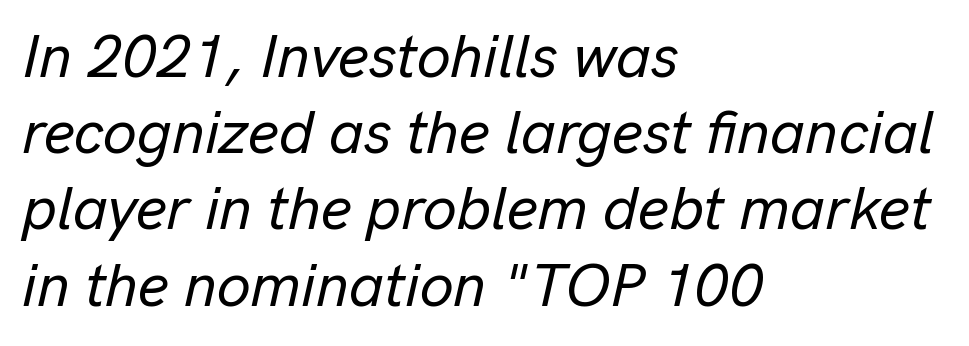
{"italic": "yes", "lean": "right", "slant_degrees": 13, "width": "normal", "stroke_contrast": "low", "x_height": "medium", "monospaced": "no", "underline": "no", "align": "left", "line_spacing": "normal", "line_spacing_ratio": 1.27, "letter_spacing": "normal", "letter_spacing_em": 0.0, "glyph_px": 60}
